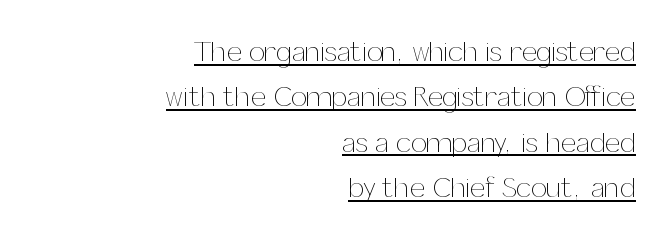
The image shows 28 px thin type, upright; set right-aligned, normal line spacing (1.62x), normal letter spacing, underlined; medium stroke contrast and a medium x-height.
